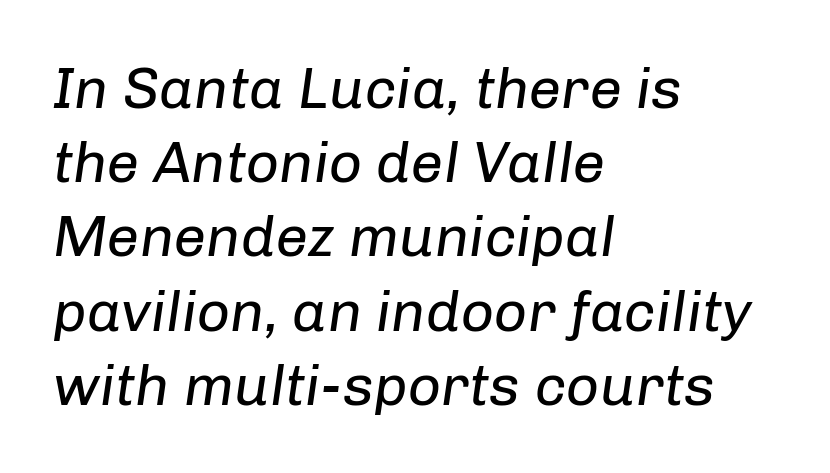
{"italic": "yes", "lean": "right", "slant_degrees": 8, "bold": "no", "weight": "regular", "width": "normal", "stroke_contrast": "low", "x_height": "medium", "monospaced": "no", "underline": "no", "align": "left", "line_spacing": "normal", "line_spacing_ratio": 1.28, "letter_spacing": "normal", "letter_spacing_em": 0.0, "glyph_px": 58}
